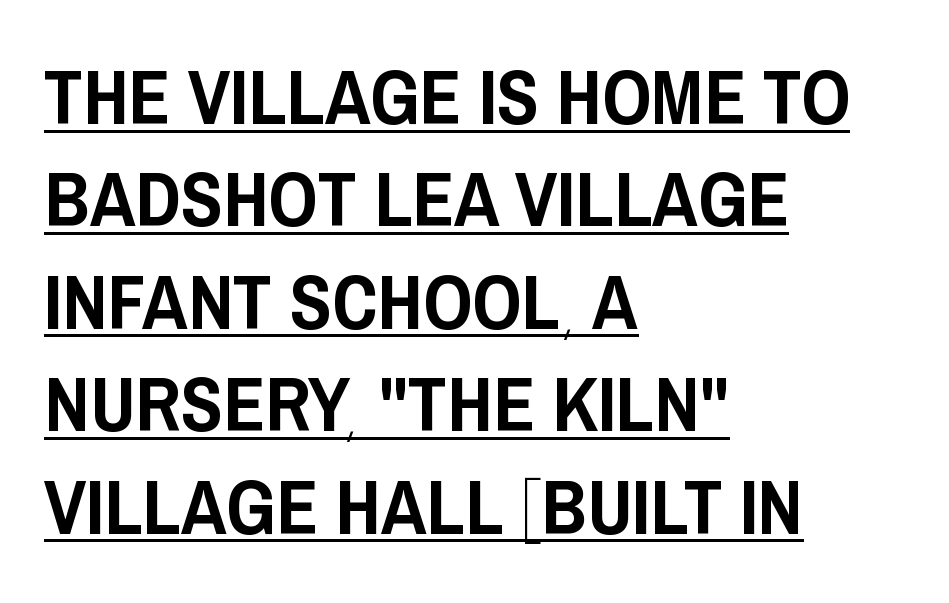
{"serif": "no", "italic": "no", "width": "condensed", "stroke_contrast": "low", "x_height": "large", "monospaced": "no", "underline": "yes", "align": "left", "line_spacing": "normal", "line_spacing_ratio": 1.33, "letter_spacing": "normal", "letter_spacing_em": 0.0, "glyph_px": 77}
